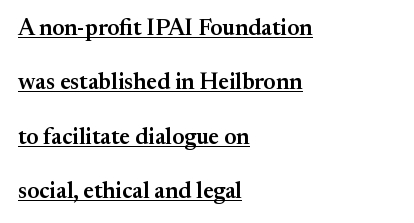
{"italic": "no", "bold": "semi", "underline": "yes", "align": "left", "line_spacing": "loose", "line_spacing_ratio": 2.36, "letter_spacing": "normal", "letter_spacing_em": 0.0, "glyph_px": 23}
